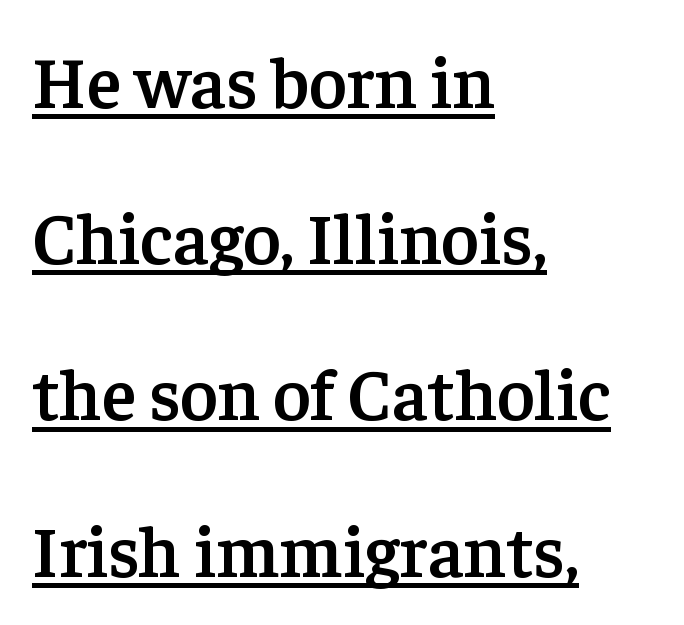
The block of text is sparse from top to bottom, with ample space between rows. Looks like regular typesetting: each glyph gets only the width it needs. Its strokes are somewhat broadened, the hallmark of semibold type. The face used here appears with an underline applied. A student would call this left alignment; a typographer would say flush left, rag right. You can tell from the footed stems that serif type was used.
